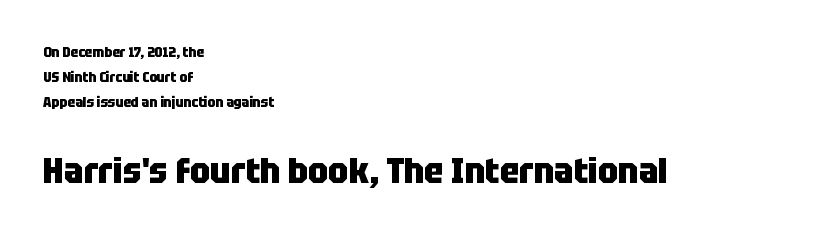
Q: Is the text bold? A: Yes.
Q: Is the text italic (slanted)? A: No, it is upright.
Q: Is the typeface a serif or a sans-serif typeface? A: Sans-serif.
Q: Is the text underlined? A: No.
Q: How is the paragraph aligned? A: Left-aligned.
Q: Is the spacing between letters normal or unusually wide? A: Normal.
Q: Which block of text is set in a larger size, the first (top) or the second (bottom)? A: The second (bottom) one.
Q: Width (condensed, normal, or wide)? A: Condensed.
Q: Stroke contrast? A: Low.
Q: x-height? A: Large.
Q: Monospaced? A: No.
